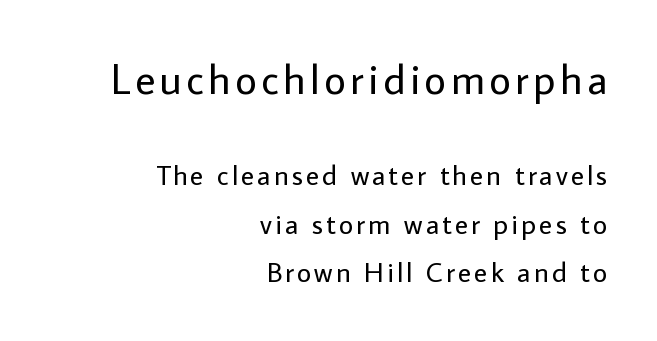
The image shows 42 px regular-weight sans-serif type, upright; set right-aligned, line spacing 1.73x, not underlined; the first (top) block is 1.5x larger; low stroke contrast and a medium x-height.
